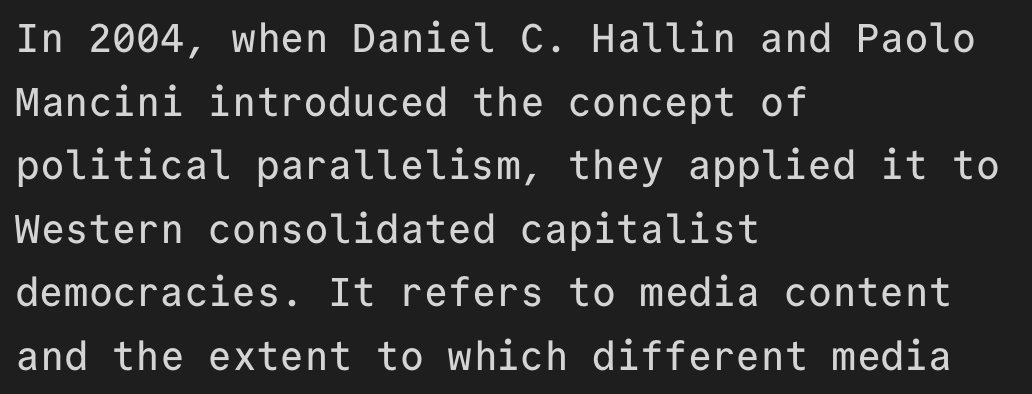
{"serif": "no", "italic": "no", "width": "normal", "stroke_contrast": "low", "x_height": "medium", "monospaced": "yes", "underline": "no", "align": "left", "line_spacing": "normal", "line_spacing_ratio": 1.59, "letter_spacing": "normal", "letter_spacing_em": 0.0, "glyph_px": 40}
